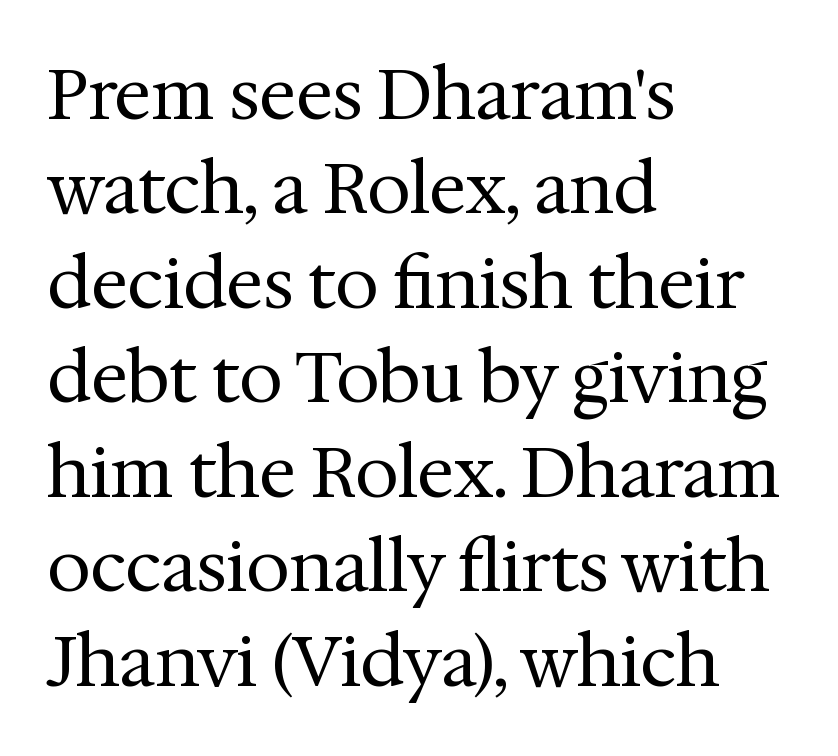
Q: Is the text bold? A: No.
Q: Is the text italic (slanted)? A: No, it is upright.
Q: Is the typeface a serif or a sans-serif typeface? A: Serif.
Q: Is the text underlined? A: No.
Q: How is the paragraph aligned? A: Left-aligned.
Q: Is the spacing between letters normal or unusually wide? A: Normal.
Q: Is the spacing between lines tight, normal or loose? A: Normal.
Q: Width (condensed, normal, or wide)? A: Normal.
Q: Stroke contrast? A: Medium.
Q: x-height? A: Medium.
Q: Monospaced? A: No.
